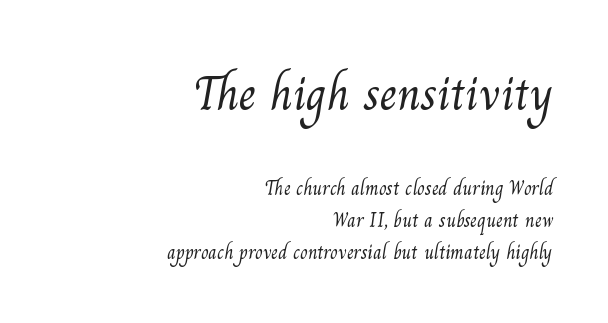
Q: Is the text bold? A: No.
Q: Is the typeface a serif or a sans-serif typeface? A: Serif.
Q: Is the text underlined? A: No.
Q: How is the paragraph aligned? A: Right-aligned.
Q: Is the spacing between letters normal or unusually wide? A: Normal.
Q: Is the spacing between lines tight, normal or loose? A: Normal.
Q: Which block of text is set in a larger size, the first (top) or the second (bottom)? A: The first (top) one.
Q: Width (condensed, normal, or wide)? A: Normal.
Q: Stroke contrast? A: Medium.
Q: x-height? A: Small.
Q: Monospaced? A: No.
